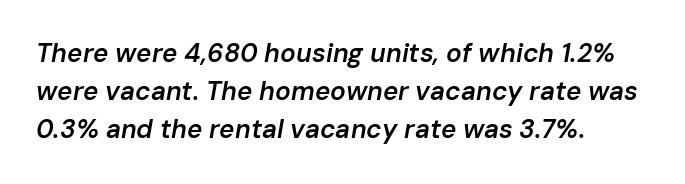
The image shows 26 px text type, italic (leaning right); set left-aligned, normal line spacing (1.47x), normal letter spacing, not underlined.
